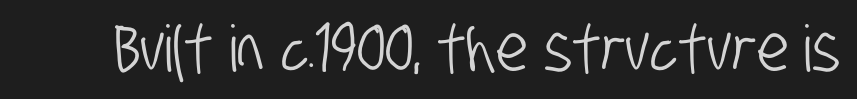
Q: Is the typeface a serif or a sans-serif typeface? A: Sans-serif.
Q: Is the text underlined? A: No.
Q: Is the spacing between letters normal or unusually wide? A: Normal.
Q: Width (condensed, normal, or wide)? A: Condensed.
Q: Stroke contrast? A: Low.
Q: x-height? A: Large.
Q: Monospaced? A: No.
